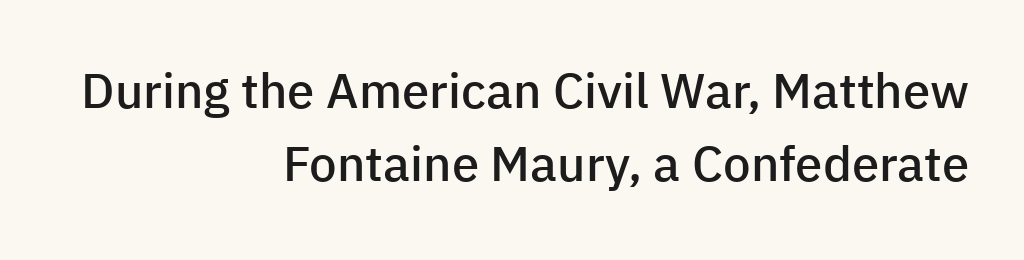
Q: Is the text bold? A: Semi-bold.
Q: Is the text italic (slanted)? A: No, it is upright.
Q: Is the typeface a serif or a sans-serif typeface? A: Sans-serif.
Q: Is the text underlined? A: No.
Q: How is the paragraph aligned? A: Right-aligned.
Q: Is the spacing between letters normal or unusually wide? A: Normal.
Q: Is the spacing between lines tight, normal or loose? A: Normal.
Q: Width (condensed, normal, or wide)? A: Normal.
Q: Stroke contrast? A: Low.
Q: x-height? A: Medium.
Q: Monospaced? A: No.
